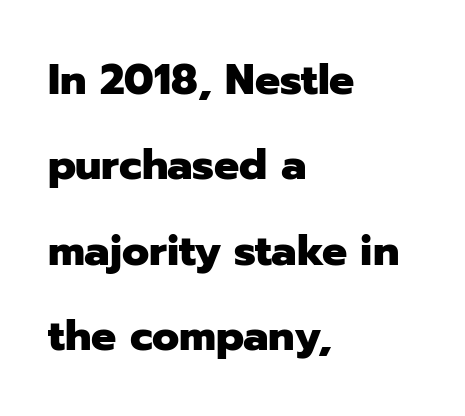
Q: Is the text bold? A: Yes.
Q: Is the text italic (slanted)? A: No, it is upright.
Q: Is the typeface a serif or a sans-serif typeface? A: Sans-serif.
Q: Is the text underlined? A: No.
Q: How is the paragraph aligned? A: Left-aligned.
Q: Is the spacing between letters normal or unusually wide? A: Normal.
Q: Is the spacing between lines tight, normal or loose? A: Loose.
Q: Width (condensed, normal, or wide)? A: Normal.
Q: Stroke contrast? A: Low.
Q: x-height? A: Medium.
Q: Monospaced? A: No.
